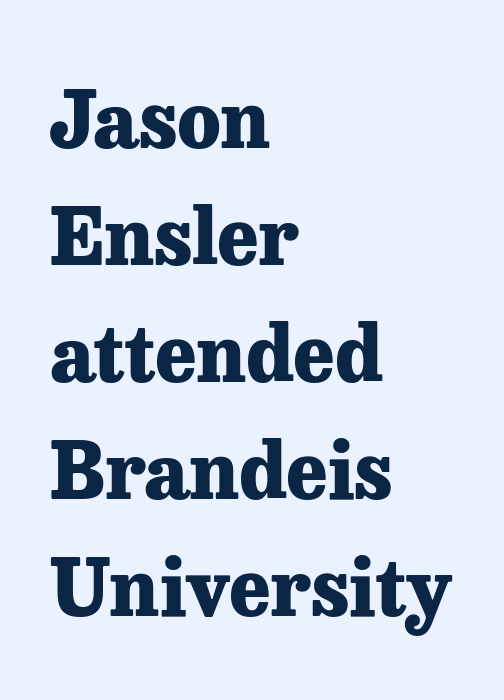
Does extra space separate the letters? No, they use regular spacing. Are there feet on the stems? There are — it's a serif. Rendered with straight, roman letterforms. Visually the block forms a straight wall on the left and a jagged coastline on the right.
